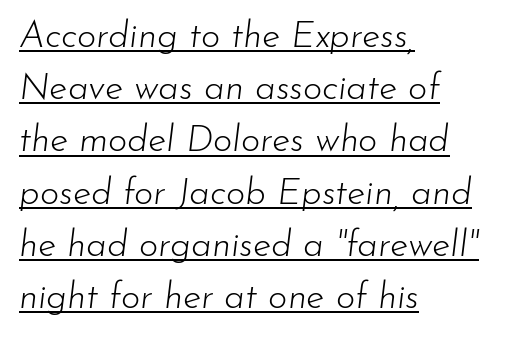
Q: Is the text bold? A: No.
Q: Is the text italic (slanted)? A: Yes, it leans right by about 7 degrees.
Q: Is the text underlined? A: Yes.
Q: How is the paragraph aligned? A: Left-aligned.
Q: Is the spacing between letters normal or unusually wide? A: Normal.
Q: Is the spacing between lines tight, normal or loose? A: Normal.
Q: Width (condensed, normal, or wide)? A: Normal.
Q: Stroke contrast? A: Low.
Q: x-height? A: Small.
Q: Monospaced? A: No.
